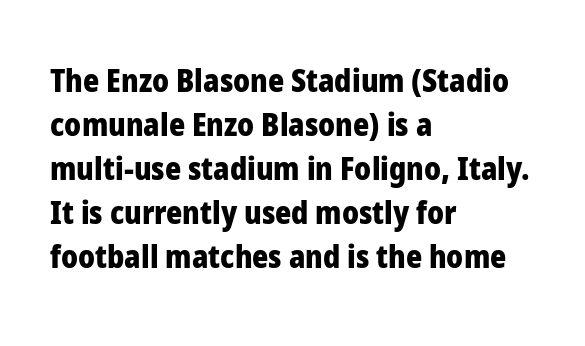
Bold? Absolutely — the strokes are thick and heavy. It's the straight-up-and-down kind of type. The letters carry no serifs — their stems end cleanly without finishing strokes. Honestly, the row spacing looks completely unremarkable. Looks like regular typesetting: each glyph gets only the width it needs.
